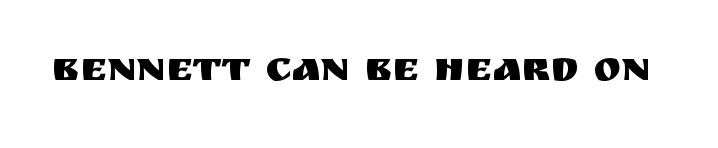
The image shows 41 px sans-serif type, upright; set normal letter spacing, not underlined; medium stroke contrast and a large x-height.
